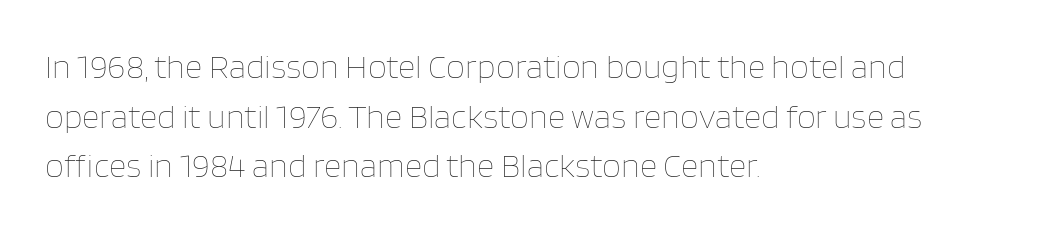
Q: Is the text bold? A: No.
Q: Is the text italic (slanted)? A: No, it is upright.
Q: Is the text underlined? A: No.
Q: How is the paragraph aligned? A: Left-aligned.
Q: Is the spacing between letters normal or unusually wide? A: Normal.
Q: Is the spacing between lines tight, normal or loose? A: Normal.
Q: Width (condensed, normal, or wide)? A: Normal.
Q: Stroke contrast? A: Low.
Q: x-height? A: Large.
Q: Monospaced? A: No.
